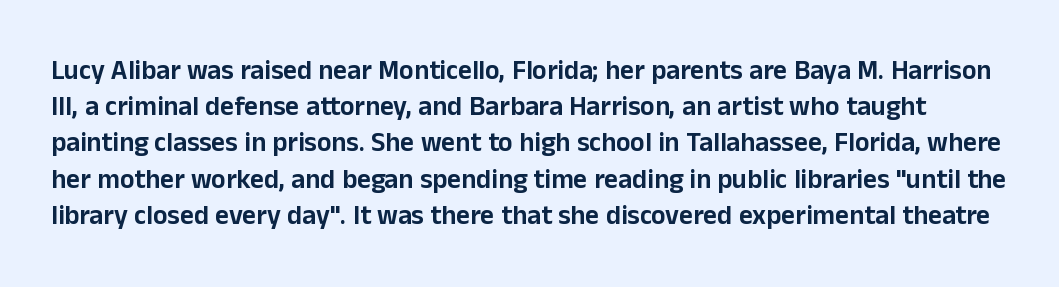
Caption: standard tracking, unaltered. You can tell it's not italic because the verticals are truly vertical. Does the leading feel generous? No, just average. The foot of each line stays bare and open.
